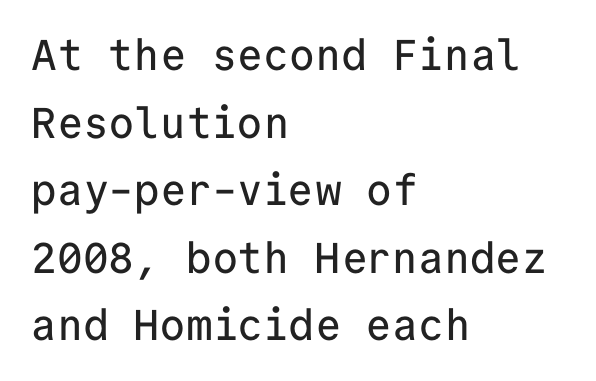
The tracking reads as untouched default to a designer's eye. Lines of text with bare space underneath. Every stem runs plumb, perpendicular to the baseline. Students, observe: this is what conventionally led text looks like. These lines are set flush left with a ragged right edge.
